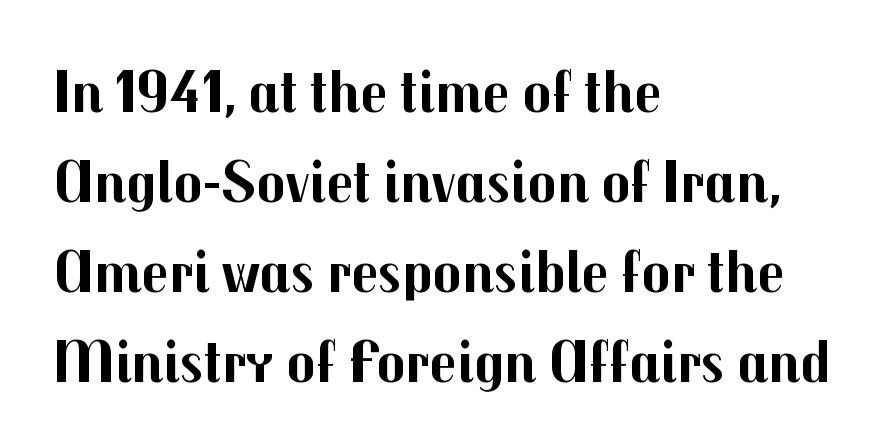
{"serif": "no", "italic": "no", "bold": "yes", "weight": "bold", "width": "normal", "stroke_contrast": "medium", "x_height": "medium", "monospaced": "no", "underline": "no", "align": "left", "line_spacing": "normal", "line_spacing_ratio": 1.5, "letter_spacing": "normal", "letter_spacing_em": 0.0, "glyph_px": 60}
